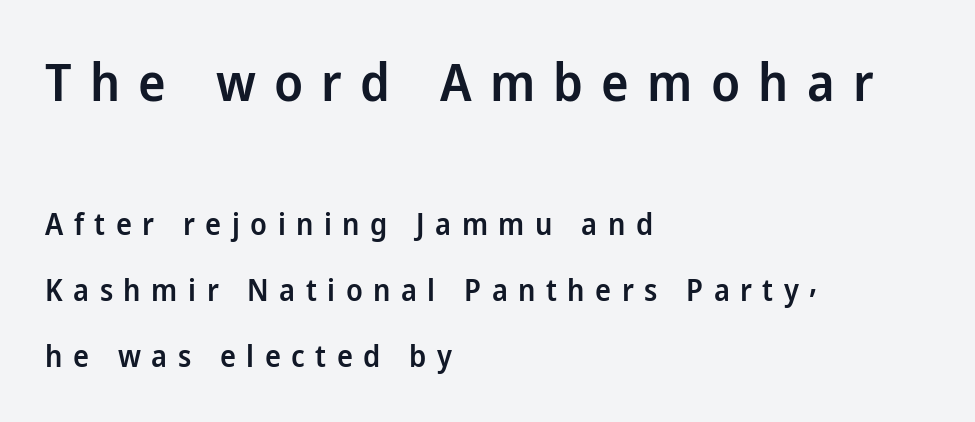
The image shows 52 px semibold sans-serif type, upright; set left-aligned, loose line spacing (2.21x), unusually wide letter spacing (+0.35 em), not underlined; the first (top) block is 1.73x larger; low stroke contrast and a medium x-height.
